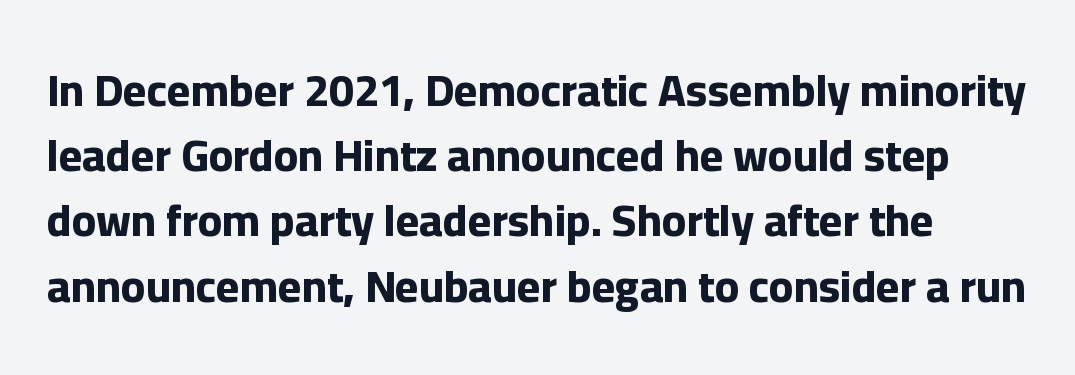
{"serif": "no", "italic": "no", "bold": "yes", "weight": "bold", "width": "normal", "stroke_contrast": "low", "x_height": "medium", "monospaced": "no", "underline": "no", "line_spacing": "normal", "line_spacing_ratio": 1.45, "letter_spacing": "normal", "letter_spacing_em": 0.0, "glyph_px": 45}
